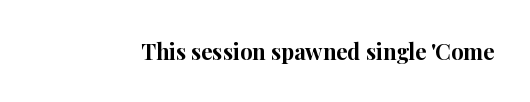
The image shows 22 px bold type, upright; set normal letter spacing, not underlined.
